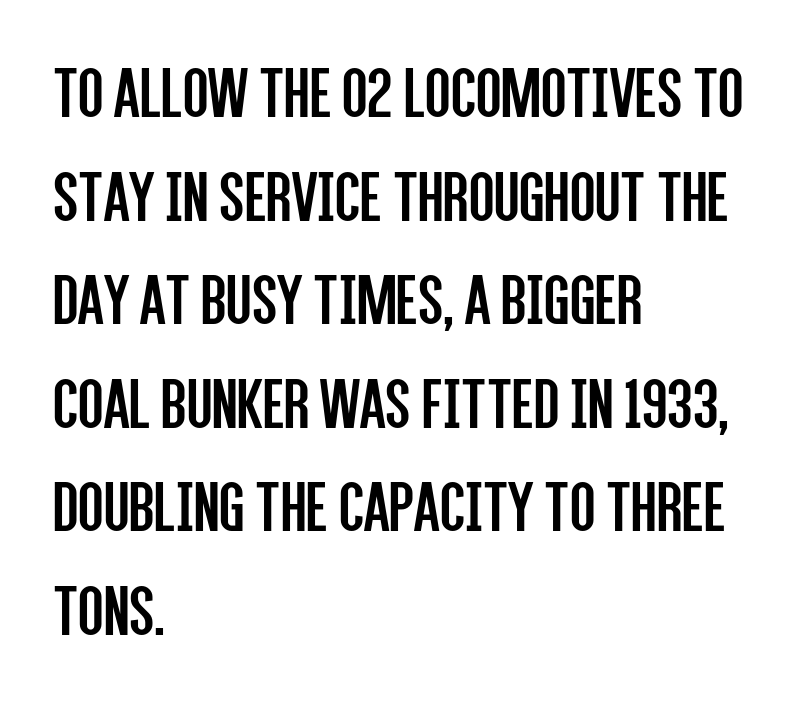
The image shows 74 px regular-weight, condensed sans-serif type, upright; set left-aligned, normal line spacing (1.4x), normal letter spacing, not underlined; low stroke contrast and a large x-height.
